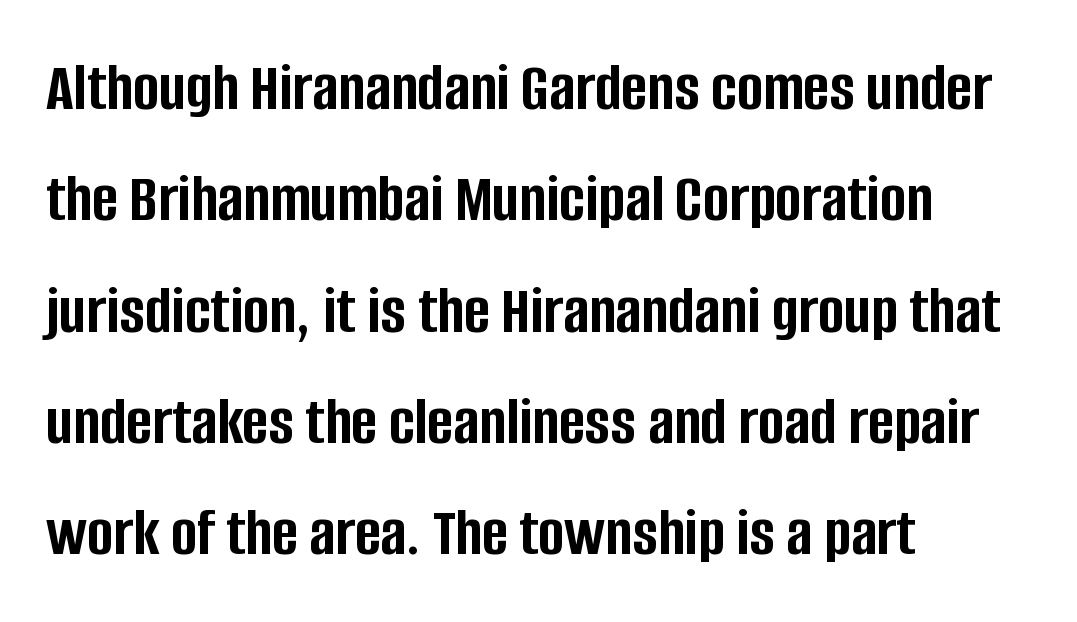
Q: Is the text bold? A: Yes.
Q: Is the text italic (slanted)? A: No, it is upright.
Q: Is the typeface a serif or a sans-serif typeface? A: Sans-serif.
Q: Is the text underlined? A: No.
Q: How is the paragraph aligned? A: Left-aligned.
Q: Is the spacing between letters normal or unusually wide? A: Normal.
Q: Is the spacing between lines tight, normal or loose? A: Normal.
Q: Width (condensed, normal, or wide)? A: Condensed.
Q: Stroke contrast? A: Low.
Q: x-height? A: Large.
Q: Monospaced? A: No.
